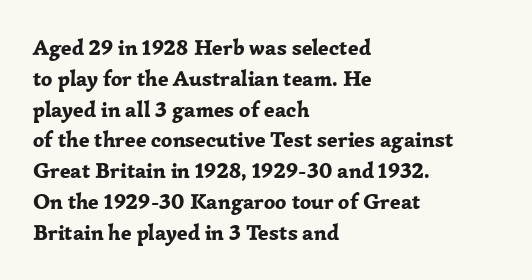
{"italic": "no", "bold": "yes", "underline": "no", "align": "left", "line_spacing": "normal", "line_spacing_ratio": 1.4, "letter_spacing": "normal", "letter_spacing_em": 0.0, "glyph_px": 22}
